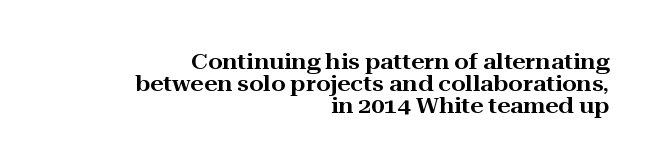
The image shows 21 px text type, upright; set right-aligned, tight line spacing (1.04x), normal letter spacing, not underlined.
